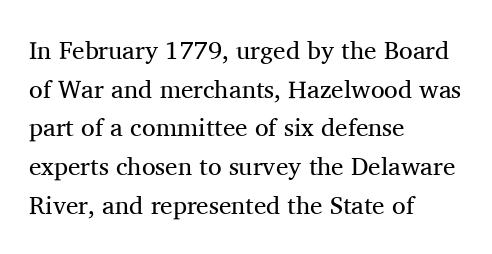
Notice how descenders clear the ascenders below comfortably — that's standard leading. Posture: vertical. Letter spacing: default. This rendering uses left alignment, leaving the right contour irregular.
